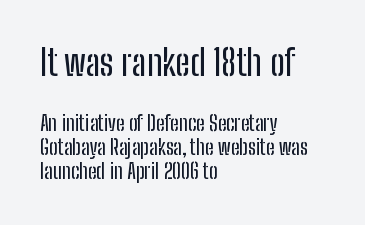
Q: Is the text italic (slanted)? A: No, it is upright.
Q: Is the typeface a serif or a sans-serif typeface? A: Sans-serif.
Q: Is the text underlined? A: No.
Q: How is the paragraph aligned? A: Left-aligned.
Q: Is the spacing between letters normal or unusually wide? A: Normal.
Q: Is the spacing between lines tight, normal or loose? A: Tight.
Q: Which block of text is set in a larger size, the first (top) or the second (bottom)? A: The first (top) one.
Q: Width (condensed, normal, or wide)? A: Condensed.
Q: Stroke contrast? A: Low.
Q: x-height? A: Medium.
Q: Monospaced? A: No.
